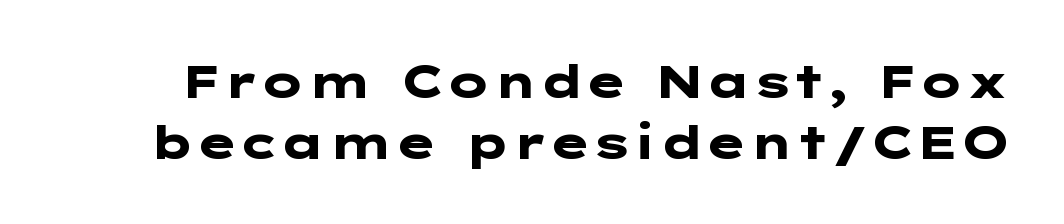
{"serif": "no", "italic": "no", "bold": "yes", "weight": "heavy", "width": "wide", "stroke_contrast": "low", "x_height": "medium", "underline": "no", "line_spacing": "normal", "line_spacing_ratio": 1.33, "letter_spacing": "normal", "letter_spacing_em": 0.0, "glyph_px": 46}
